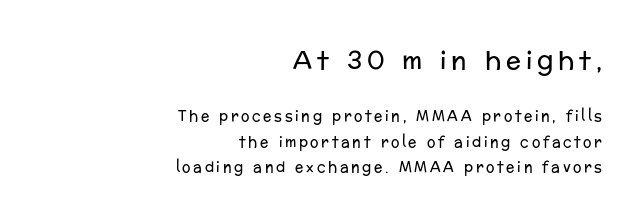
The image shows 25 px text type, upright; set right-aligned, line spacing 1.81x, not underlined; the first (top) block is 1.79x larger.
